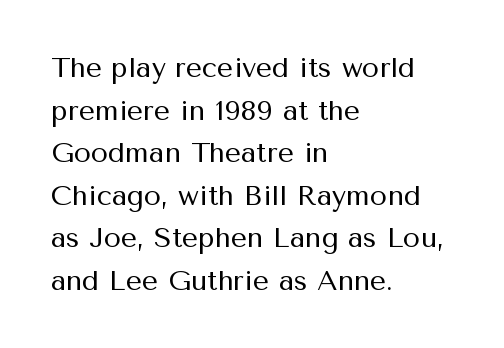
The image shows 28 px regular-weight sans-serif type, upright; set left-aligned, normal line spacing (1.52x), normal letter spacing, not underlined; medium stroke contrast and a medium x-height.
